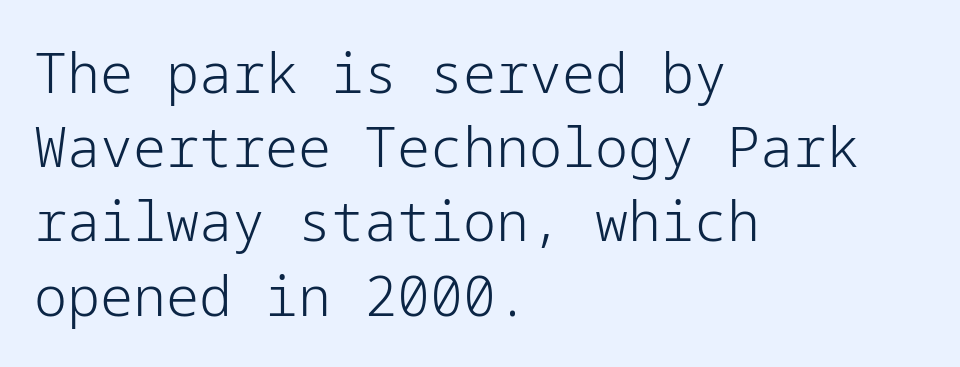
Q: Is the text bold? A: No.
Q: Is the text italic (slanted)? A: No, it is upright.
Q: Is the typeface a serif or a sans-serif typeface? A: Sans-serif.
Q: Is the text underlined? A: No.
Q: How is the paragraph aligned? A: Left-aligned.
Q: Is the spacing between letters normal or unusually wide? A: Normal.
Q: Is the spacing between lines tight, normal or loose? A: Normal.
Q: Width (condensed, normal, or wide)? A: Normal.
Q: Stroke contrast? A: Low.
Q: x-height? A: Medium.
